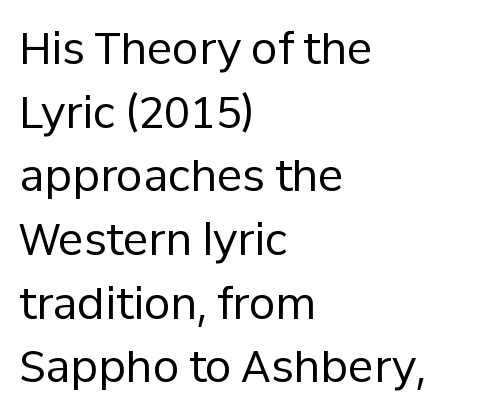
The image shows 43 px regular-weight sans-serif type, upright; set left-aligned, normal line spacing (1.48x), normal letter spacing, not underlined; low stroke contrast and a medium x-height.
